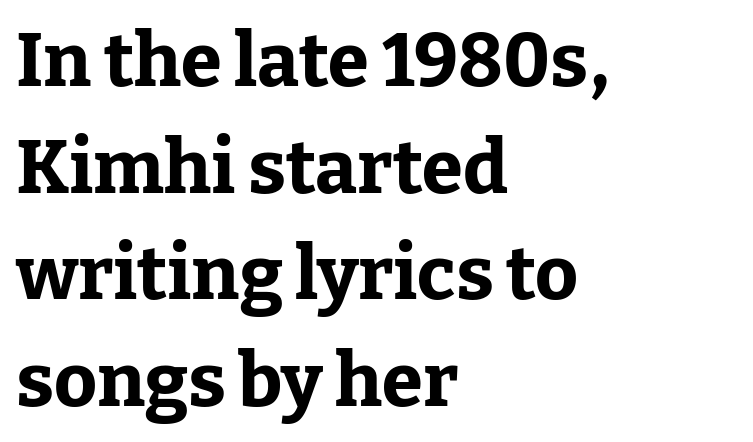
Q: Is the text bold? A: Yes.
Q: Is the text italic (slanted)? A: No, it is upright.
Q: Is the typeface a serif or a sans-serif typeface? A: Serif.
Q: Is the text underlined? A: No.
Q: How is the paragraph aligned? A: Left-aligned.
Q: Is the spacing between letters normal or unusually wide? A: Normal.
Q: Is the spacing between lines tight, normal or loose? A: Normal.
Q: Width (condensed, normal, or wide)? A: Normal.
Q: Stroke contrast? A: Low.
Q: x-height? A: Medium.
Q: Monospaced? A: No.
